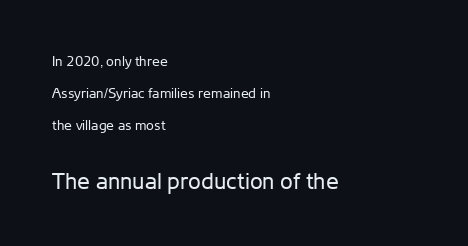
{"italic": "no", "bold": "no", "underline": "no", "align": "left", "line_spacing": "loose", "line_spacing_ratio": 2.29, "letter_spacing": "normal", "letter_spacing_em": 0.0, "larger_block": "second", "size_ratio": 1.64, "glyph_px": 23}
